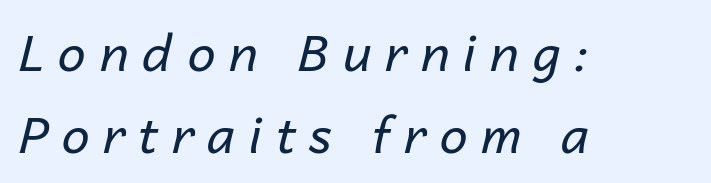
In terms of posture, this sample is oblique. A bare baseline throughout the passage. Leading matches the norm, producing a regular column. Which margin do the lines hug? The left one — the right edge is uneven.
